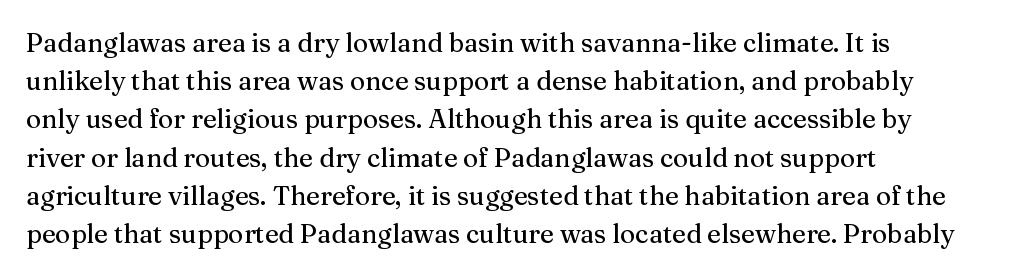
The image shows 26 px text type, upright; set left-aligned, normal line spacing (1.47x), normal letter spacing, not underlined.
